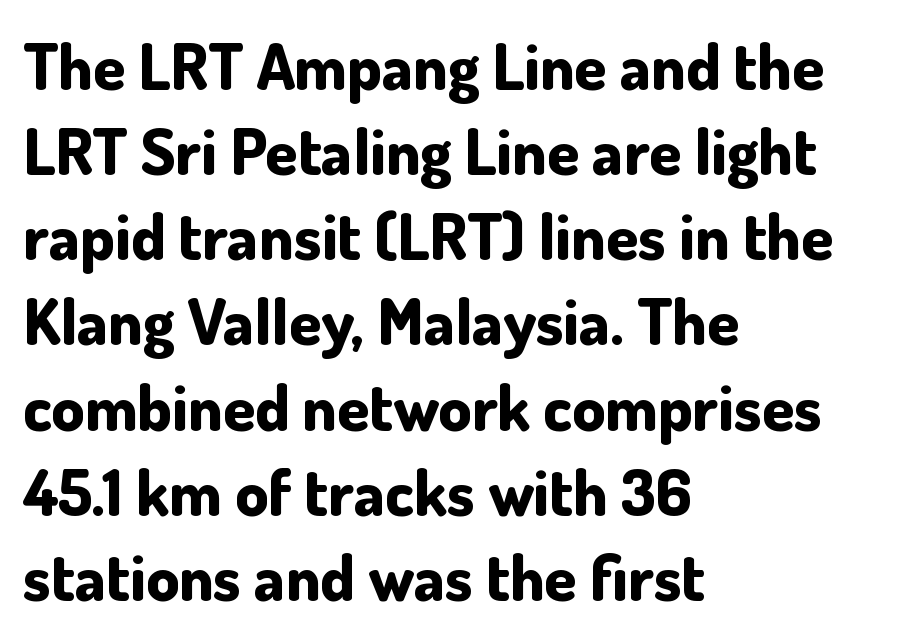
Q: Is the text bold? A: Yes.
Q: Is the text italic (slanted)? A: No, it is upright.
Q: Is the typeface a serif or a sans-serif typeface? A: Sans-serif.
Q: Is the text underlined? A: No.
Q: How is the paragraph aligned? A: Left-aligned.
Q: Is the spacing between letters normal or unusually wide? A: Normal.
Q: Is the spacing between lines tight, normal or loose? A: Normal.
Q: Width (condensed, normal, or wide)? A: Normal.
Q: Stroke contrast? A: Low.
Q: x-height? A: Small.
Q: Monospaced? A: No.
